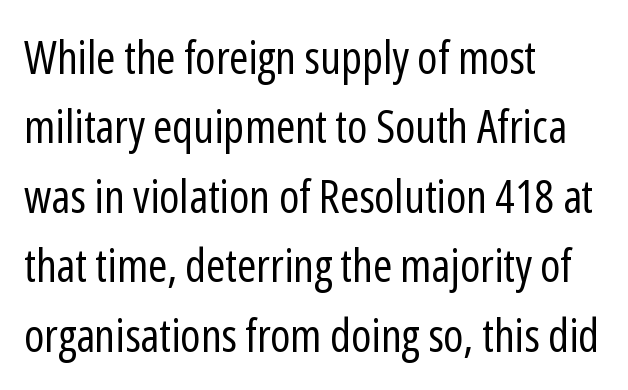
The image shows 46 px regular-weight, condensed sans-serif type, upright; set left-aligned, normal line spacing (1.51x), normal letter spacing, not underlined; low stroke contrast and a medium x-height.
